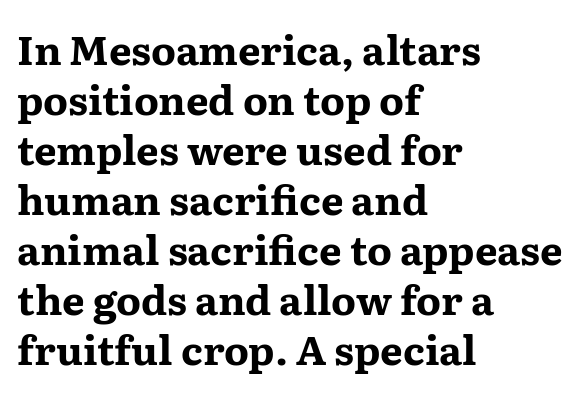
{"serif": "yes", "italic": "no", "bold": "yes", "weight": "bold", "width": "wide", "stroke_contrast": "medium", "x_height": "medium", "monospaced": "no", "underline": "no", "align": "left", "line_spacing": "normal", "line_spacing_ratio": 1.25, "letter_spacing": "normal", "letter_spacing_em": 0.0, "glyph_px": 40}
